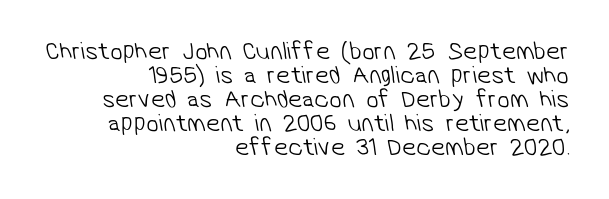
Caption: standard tracking, unaltered. Just letters on the line, the space beneath them empty. A light-to-regular cut is what we see here. Where is the straight margin? On the right. Summary of vertical rhythm: compact, with narrow interline spacing.
